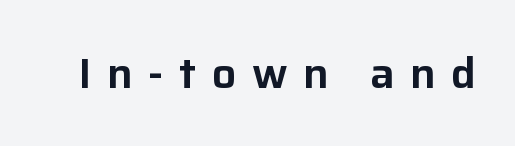
The type family on display is of the sans-serif kind. Anything drawn beneath the words? Only blank space. The horizontal fit of the characters is loose and conspicuously gappy. The letters advance in unequal steps, a hallmark of proportional type. Posture: upright roman.
